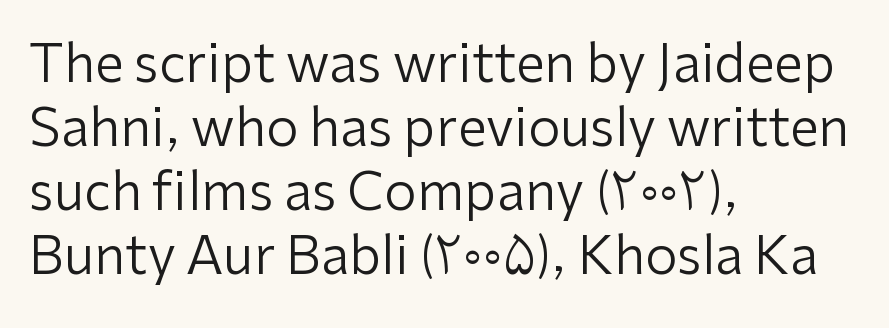
{"serif": "no", "italic": "no", "bold": "no", "weight": "regular", "width": "normal", "stroke_contrast": "low", "x_height": "medium", "monospaced": "no", "underline": "no", "align": "left", "line_spacing_ratio": 1.23, "letter_spacing": "normal", "letter_spacing_em": 0.0, "glyph_px": 52}
